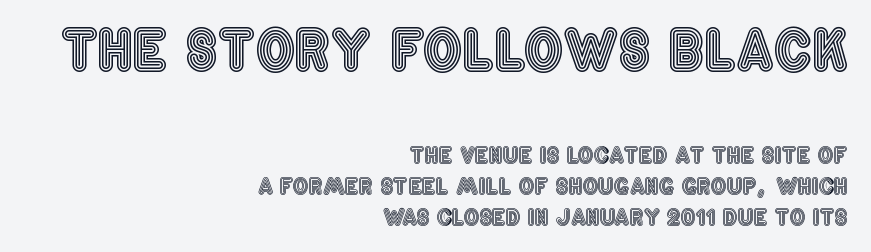
The image shows 55 px condensed type, upright; set right-aligned, normal line spacing (1.4x), normal letter spacing, not underlined; the first (top) block is 2.5x larger; a large x-height.
